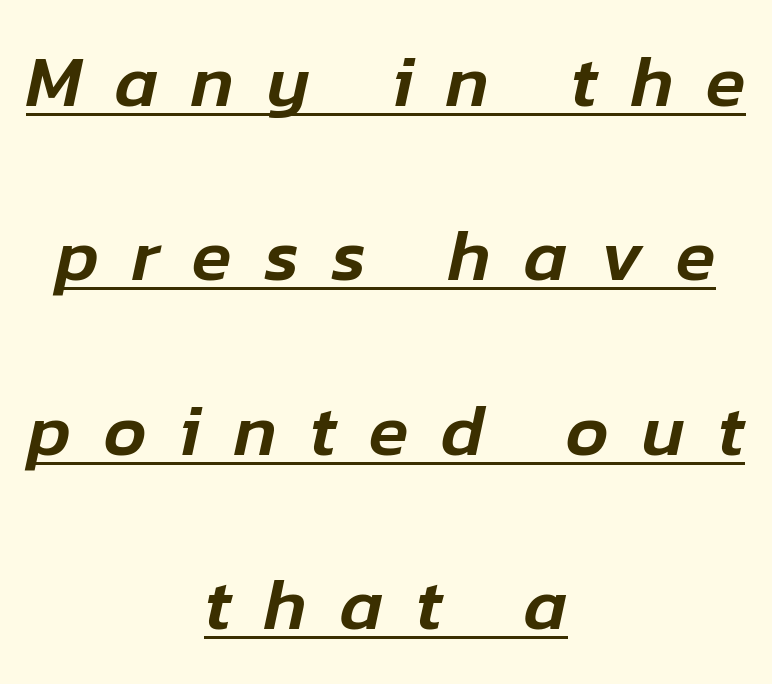
{"italic": "yes", "lean": "right", "slant_degrees": 12, "width": "normal", "stroke_contrast": "low", "x_height": "medium", "monospaced": "no", "underline": "yes", "align": "center", "line_spacing": "loose", "line_spacing_ratio": 2.39, "letter_spacing": "wide", "letter_spacing_em": 0.45, "glyph_px": 73}
